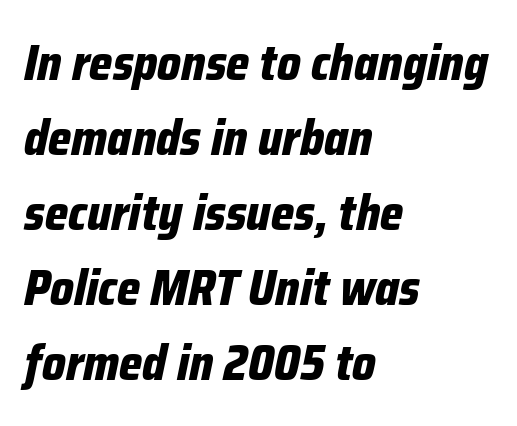
Q: Is the text bold? A: Yes.
Q: Is the text italic (slanted)? A: Yes, it leans right by about 12 degrees.
Q: Is the text underlined? A: No.
Q: How is the paragraph aligned? A: Left-aligned.
Q: Is the spacing between letters normal or unusually wide? A: Normal.
Q: Is the spacing between lines tight, normal or loose? A: Normal.
Q: Width (condensed, normal, or wide)? A: Condensed.
Q: Stroke contrast? A: Low.
Q: x-height? A: Medium.
Q: Monospaced? A: No.
